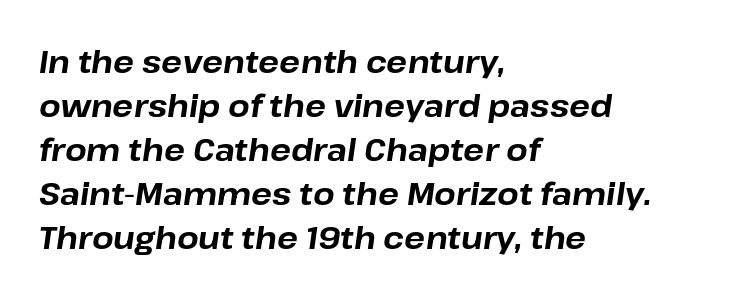
Q: Is the text bold? A: Yes.
Q: Is the text italic (slanted)? A: Yes, it leans right by about 8 degrees.
Q: Is the text underlined? A: No.
Q: How is the paragraph aligned? A: Left-aligned.
Q: Is the spacing between letters normal or unusually wide? A: Normal.
Q: Is the spacing between lines tight, normal or loose? A: Normal.
Q: Width (condensed, normal, or wide)? A: Normal.
Q: Stroke contrast? A: Low.
Q: x-height? A: Medium.
Q: Monospaced? A: No.
